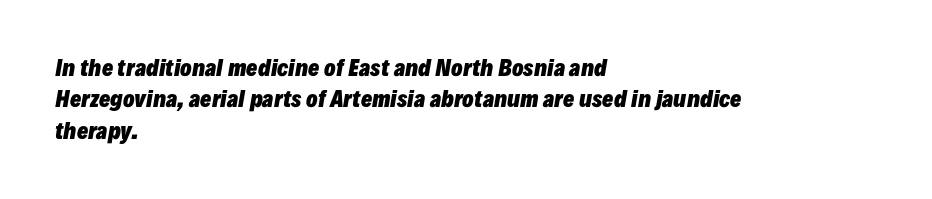
Vertical spacing — default. Check the space under the baseline: it is left empty. Weight: bold. Honestly, the letter spacing is just normal — you wouldn't notice it. In terms of posture, this sample is oblique.
